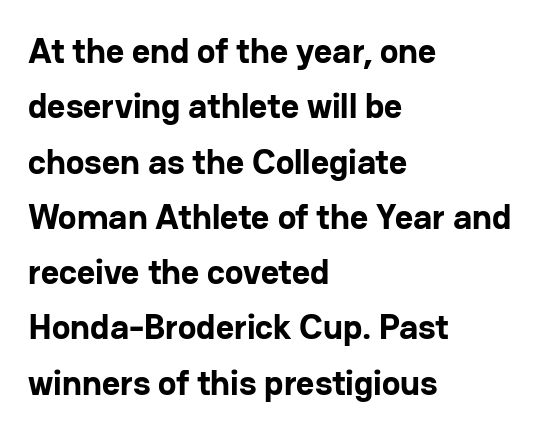
{"serif": "no", "italic": "no", "bold": "yes", "weight": "bold", "width": "normal", "stroke_contrast": "low", "x_height": "medium", "monospaced": "no", "underline": "no", "align": "left", "line_spacing": "normal", "line_spacing_ratio": 1.58, "letter_spacing": "normal", "letter_spacing_em": 0.0, "glyph_px": 35}
